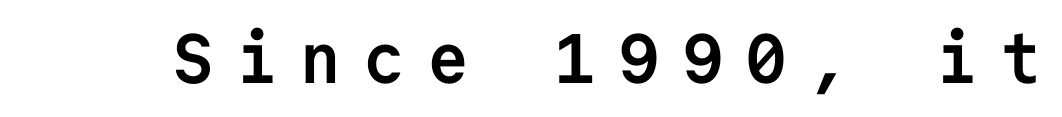
Q: Is the text bold? A: Yes.
Q: Is the text italic (slanted)? A: No, it is upright.
Q: Is the typeface a serif or a sans-serif typeface? A: Sans-serif.
Q: Is the text underlined? A: No.
Q: Is the spacing between letters normal or unusually wide? A: Unusually wide.
Q: Width (condensed, normal, or wide)? A: Normal.
Q: Stroke contrast? A: Low.
Q: x-height? A: Medium.
Q: Monospaced? A: Yes.
